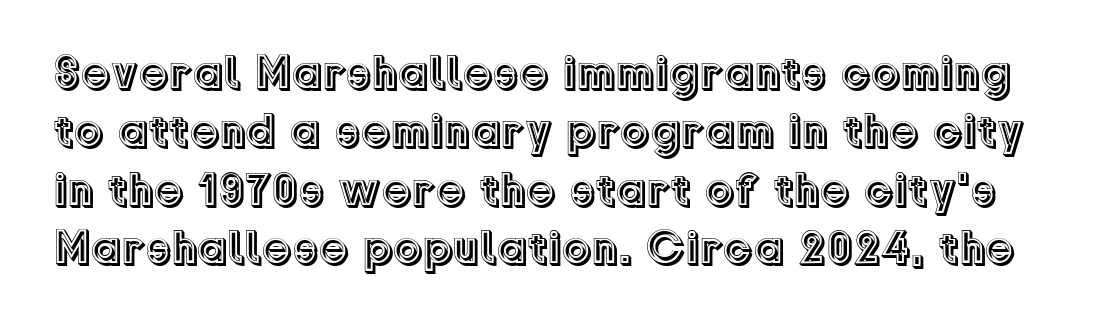
The image shows 47 px text type, upright; set line spacing 1.24x, normal letter spacing, not underlined; a medium x-height.
